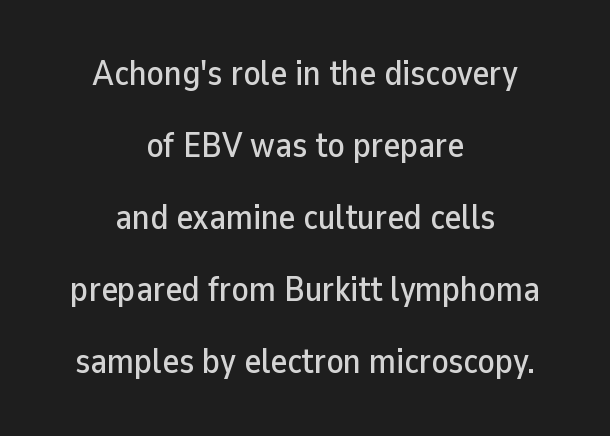
The image shows 35 px sans-serif type, upright; set centered, loose line spacing (2.06x), normal letter spacing, not underlined; low stroke contrast and a medium x-height.
